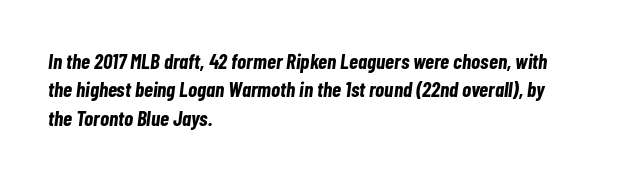
Honestly, there is no underline to notice here at all. A dark, heavy texture on the line: the type is bold. What's the leading like? Ordinary, nothing unusual. Compared with typical body copy, the letter spacing here is the same.
